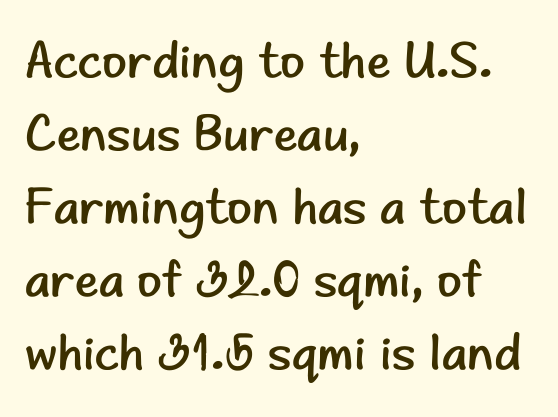
Font category for this specimen: sans-serif. The strokes carry an ordinary text weight at most. A typesetter would call this proportional, since set widths differ per character. The space between consecutive lines is moderate.
